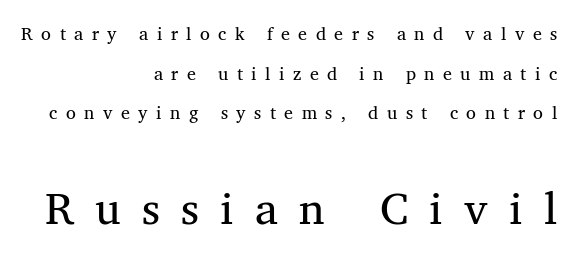
The rendering enlarges the type as you move from the upper chunk to the lower. Compared with a typical body face, this is equally light or lighter still. Display-style spreading of the glyphs; the letterfit is very open. Casual observation: everything's shoved over to the right. Ordinary non-slanted type is in use.
